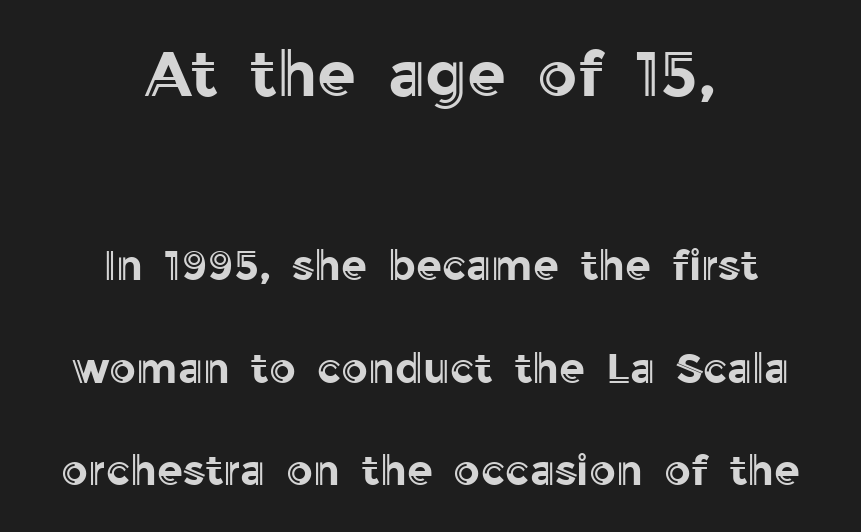
The image shows 63 px text type, upright; set centered, loose line spacing (2.44x), normal letter spacing, not underlined; the first (top) block is 1.5x larger; a medium x-height.
